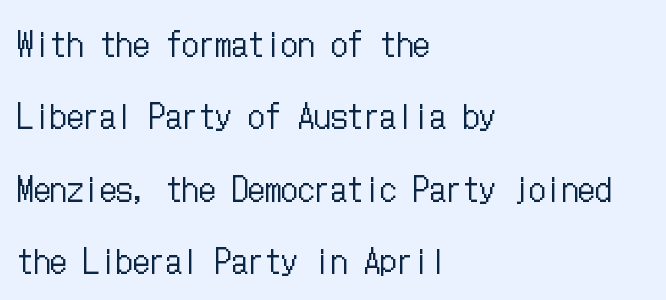
The font sits on the lighter half of the weight spectrum, regular included. The axis of the letterforms is exactly vertical. The gap between lines stays unmarked. Interline gaps are noticeably wide in this sample. The rendering anchors every line to the left-hand side. The letterforms sit shoulder to shoulder at normal distance.
